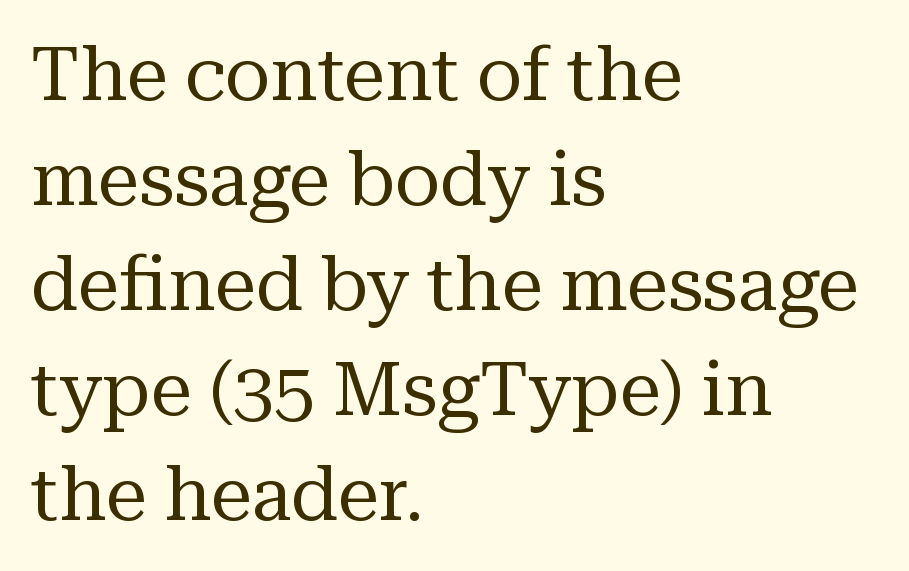
Q: Is the text bold? A: No.
Q: Is the text italic (slanted)? A: No, it is upright.
Q: Is the typeface a serif or a sans-serif typeface? A: Serif.
Q: Is the text underlined? A: No.
Q: How is the paragraph aligned? A: Left-aligned.
Q: Is the spacing between letters normal or unusually wide? A: Normal.
Q: Is the spacing between lines tight, normal or loose? A: Normal.
Q: Width (condensed, normal, or wide)? A: Normal.
Q: Stroke contrast? A: Medium.
Q: x-height? A: Medium.
Q: Monospaced? A: No.
